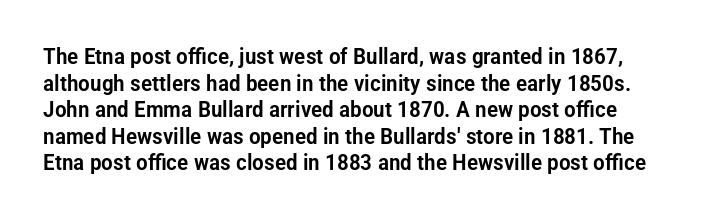
{"italic": "no", "underline": "no", "line_spacing_ratio": 1.21, "letter_spacing": "normal", "letter_spacing_em": 0.0, "glyph_px": 22}
